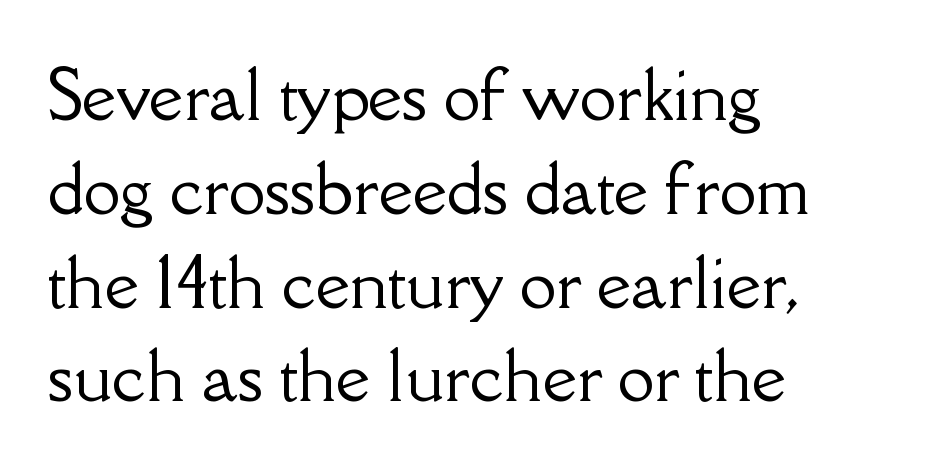
{"serif": "yes", "italic": "no", "width": "normal", "stroke_contrast": "low", "x_height": "small", "monospaced": "no", "underline": "no", "align": "left", "line_spacing": "normal", "line_spacing_ratio": 1.4, "letter_spacing": "normal", "letter_spacing_em": 0.0, "glyph_px": 67}
